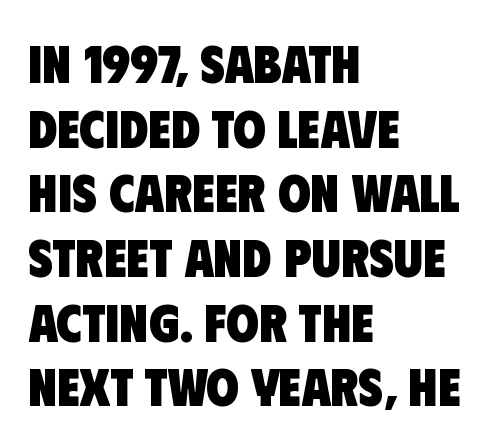
The face used here is rendered with its standard letterfit. Weight: bold. The rendering shows plain stroke endings on the letterforms — a sans-serif design. The strip under each line holds only bare page. Character widths vary here, with narrow letters taking less room than wide ones.
